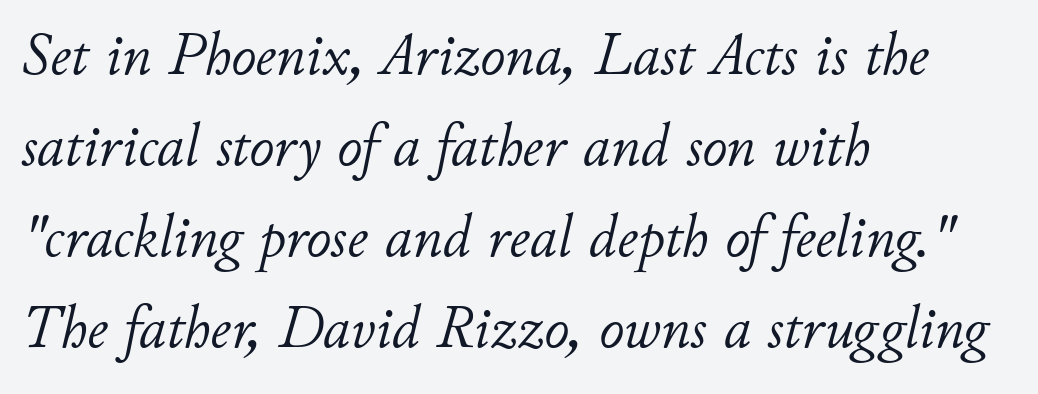
{"italic": "yes", "lean": "right", "slant_degrees": 11, "bold": "no", "weight": "light", "width": "normal", "stroke_contrast": "low", "x_height": "small", "monospaced": "no", "underline": "no", "align": "left", "line_spacing": "normal", "line_spacing_ratio": 1.49, "letter_spacing": "normal", "letter_spacing_em": 0.0, "glyph_px": 61}
